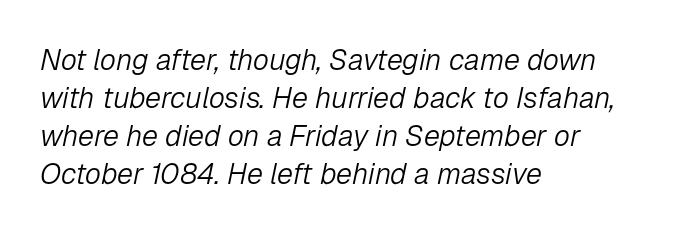
{"italic": "yes", "lean": "right", "slant_degrees": 12, "bold": "no", "weight": "light", "width": "normal", "stroke_contrast": "low", "x_height": "medium", "monospaced": "no", "underline": "no", "align": "left", "line_spacing": "normal", "line_spacing_ratio": 1.31, "letter_spacing": "normal", "letter_spacing_em": 0.0, "glyph_px": 29}
